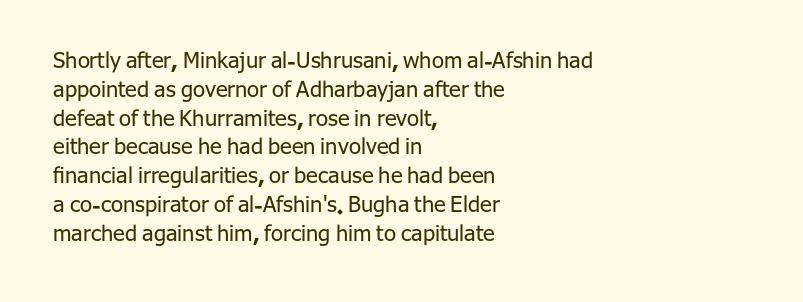
No extra ink here — the face is not bold. The ragged edge is on the right, which tells us the setting is flush left. Decoration check: the copy has no underline. Between one letter and the next there's only the usual sliver of space. No italicization has been applied; the sample stays upright. Successive baselines arrive at the customary interval.
